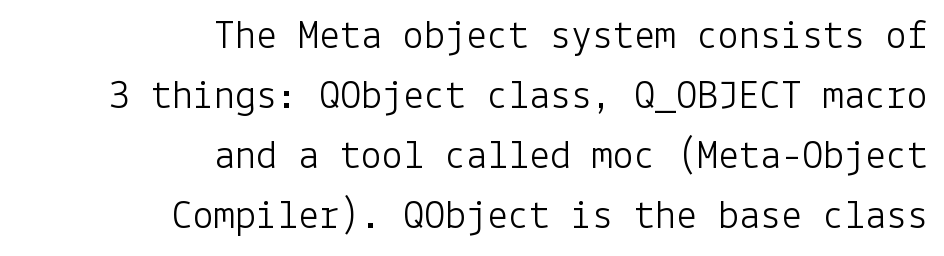
Q: Is the text bold? A: No.
Q: Is the text italic (slanted)? A: No, it is upright.
Q: Is the typeface a serif or a sans-serif typeface? A: Sans-serif.
Q: Is the text underlined? A: No.
Q: How is the paragraph aligned? A: Right-aligned.
Q: Is the spacing between letters normal or unusually wide? A: Normal.
Q: Is the spacing between lines tight, normal or loose? A: Normal.
Q: Width (condensed, normal, or wide)? A: Normal.
Q: Stroke contrast? A: Low.
Q: x-height? A: Medium.
